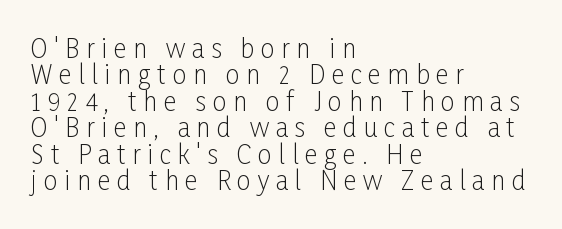
Q: Is the text bold? A: No.
Q: Is the text italic (slanted)? A: No, it is upright.
Q: Is the text underlined? A: No.
Q: How is the paragraph aligned? A: Left-aligned.
Q: Is the spacing between letters normal or unusually wide? A: Unusually wide.
Q: Is the spacing between lines tight, normal or loose? A: Tight.
